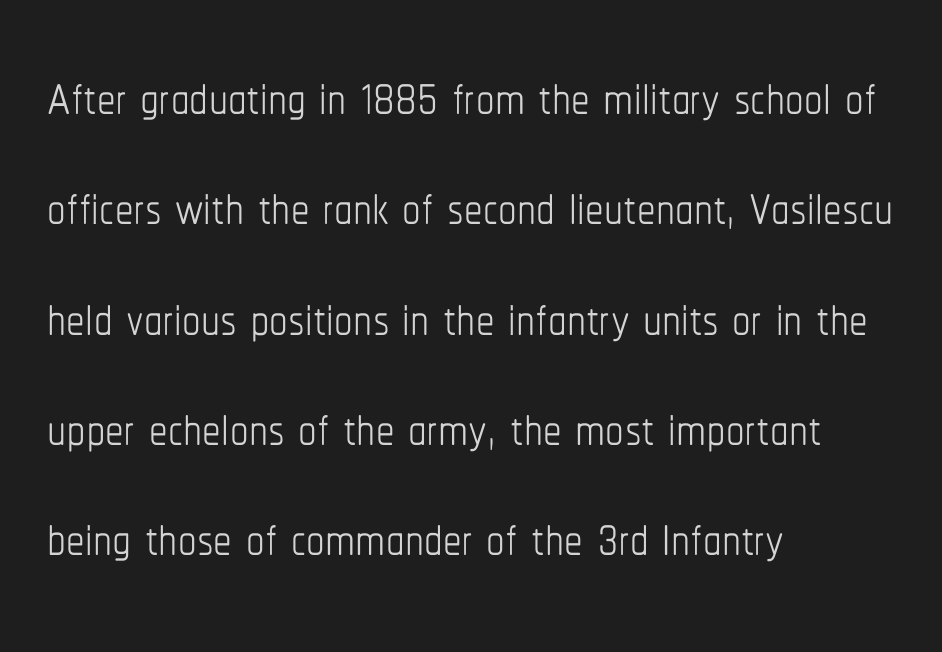
Q: Is the text bold? A: No.
Q: Is the text italic (slanted)? A: No, it is upright.
Q: Is the text underlined? A: No.
Q: How is the paragraph aligned? A: Left-aligned.
Q: Is the spacing between letters normal or unusually wide? A: Normal.
Q: Is the spacing between lines tight, normal or loose? A: Normal.
Q: Width (condensed, normal, or wide)? A: Condensed.
Q: Stroke contrast? A: Low.
Q: x-height? A: Medium.
Q: Monospaced? A: No.
